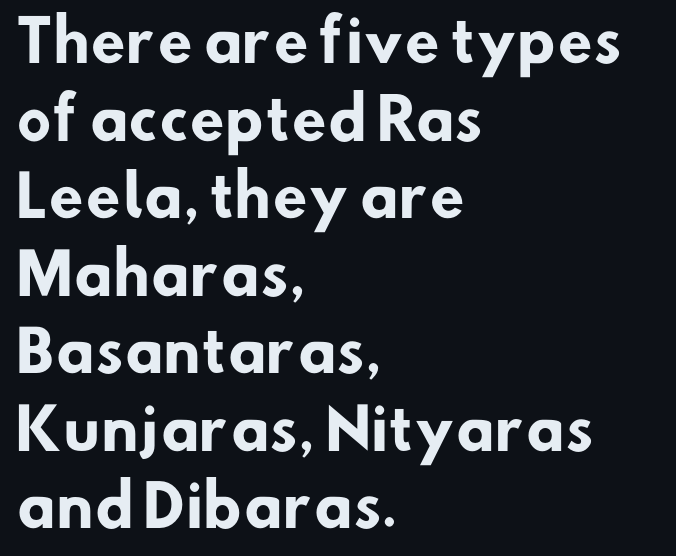
The image shows 57 px heavy sans-serif type; set left-aligned, normal line spacing (1.36x), normal letter spacing, not underlined; low stroke contrast and a small x-height.
